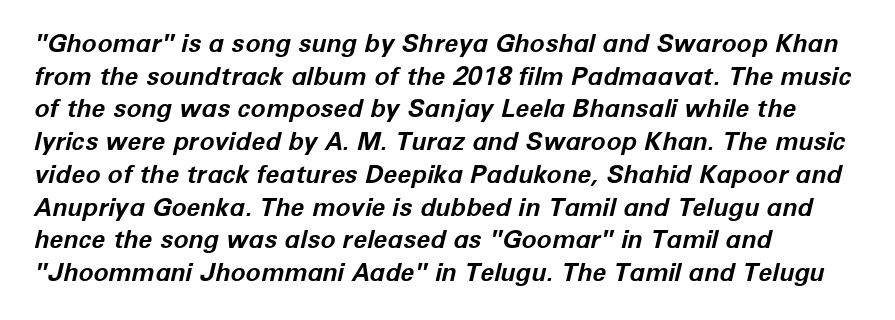
Q: Is the text bold? A: Yes.
Q: Is the text italic (slanted)? A: Yes, it leans right by about 12 degrees.
Q: Is the text underlined? A: No.
Q: How is the paragraph aligned? A: Left-aligned.
Q: Is the spacing between letters normal or unusually wide? A: Normal.
Q: Is the spacing between lines tight, normal or loose? A: Normal.
